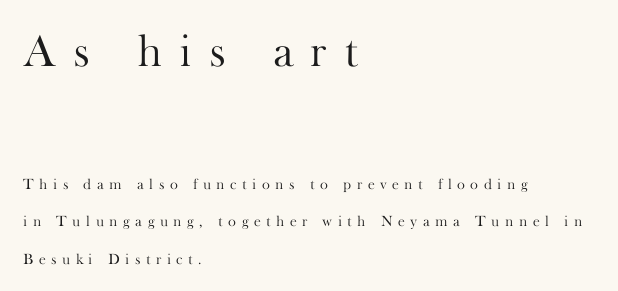
{"serif": "yes", "italic": "no", "bold": "no", "weight": "light", "width": "normal", "stroke_contrast": "high", "x_height": "small", "monospaced": "no", "underline": "no", "align": "left", "line_spacing": "loose", "line_spacing_ratio": 2.5, "letter_spacing": "wide", "letter_spacing_em": 0.37, "larger_block": "first", "size_ratio": 3.07, "glyph_px": 46}
